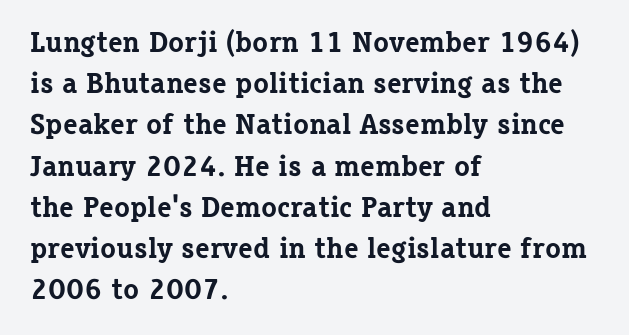
{"serif": "yes", "italic": "no", "bold": "yes", "weight": "bold", "width": "normal", "stroke_contrast": "low", "x_height": "medium", "monospaced": "no", "underline": "no", "align": "left", "line_spacing": "normal", "line_spacing_ratio": 1.42, "letter_spacing": "normal", "letter_spacing_em": 0.0, "glyph_px": 29}
